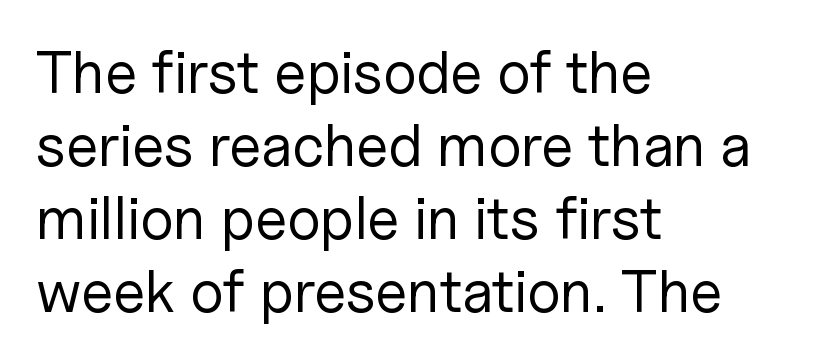
Q: Is the text bold? A: No.
Q: Is the text italic (slanted)? A: No, it is upright.
Q: Is the typeface a serif or a sans-serif typeface? A: Sans-serif.
Q: Is the text underlined? A: No.
Q: How is the paragraph aligned? A: Left-aligned.
Q: Is the spacing between letters normal or unusually wide? A: Normal.
Q: Width (condensed, normal, or wide)? A: Normal.
Q: Stroke contrast? A: Low.
Q: x-height? A: Medium.
Q: Monospaced? A: No.
